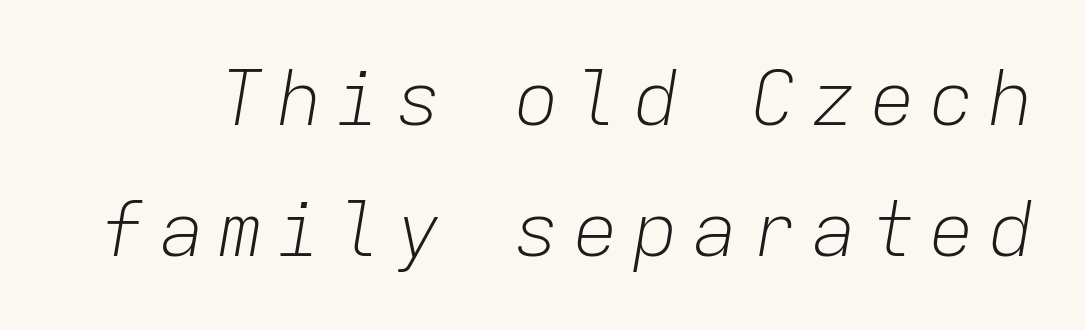
The image shows 76 px light type, italic (leaning right), monospaced; set line spacing 1.73x, not underlined; low stroke contrast and a medium x-height.
